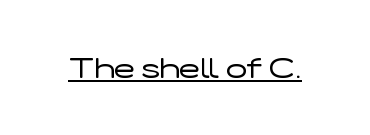
Q: Is the text bold? A: No.
Q: Is the text italic (slanted)? A: No, it is upright.
Q: Is the typeface a serif or a sans-serif typeface? A: Sans-serif.
Q: Is the text underlined? A: Yes.
Q: Is the spacing between letters normal or unusually wide? A: Normal.
Q: Width (condensed, normal, or wide)? A: Wide.
Q: Stroke contrast? A: Low.
Q: x-height? A: Medium.
Q: Monospaced? A: No.
